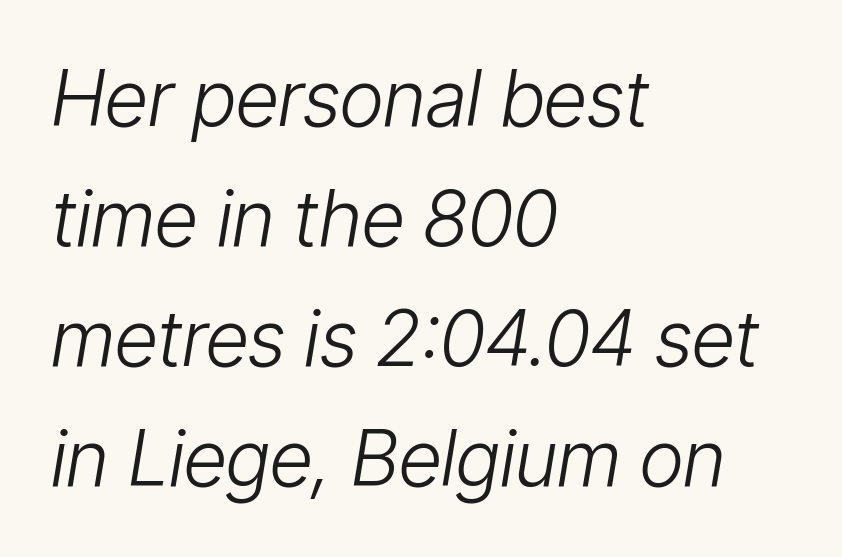
{"italic": "yes", "lean": "right", "slant_degrees": 9, "bold": "no", "weight": "light", "width": "condensed", "stroke_contrast": "low", "x_height": "medium", "monospaced": "no", "underline": "no", "align": "left", "line_spacing": "normal", "line_spacing_ratio": 1.56, "letter_spacing": "normal", "letter_spacing_em": 0.0, "glyph_px": 77}
